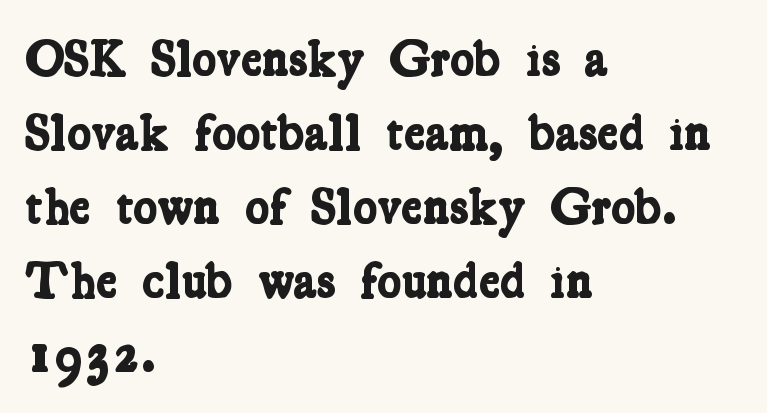
Q: Is the text bold? A: Yes.
Q: Is the typeface a serif or a sans-serif typeface? A: Serif.
Q: Is the text underlined? A: No.
Q: How is the paragraph aligned? A: Left-aligned.
Q: Is the spacing between letters normal or unusually wide? A: Normal.
Q: Is the spacing between lines tight, normal or loose? A: Normal.
Q: Width (condensed, normal, or wide)? A: Condensed.
Q: Stroke contrast? A: Low.
Q: x-height? A: Medium.
Q: Monospaced? A: No.
